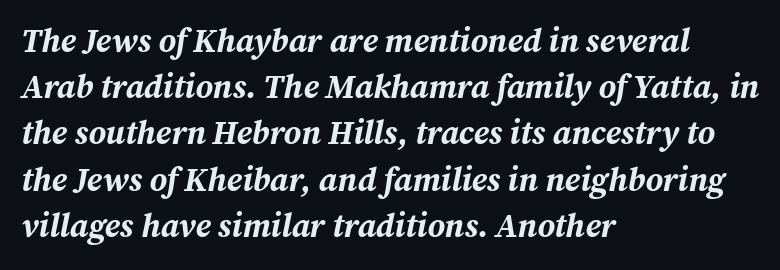
Q: Is the text bold? A: Yes.
Q: Is the text italic (slanted)? A: Yes, it leans right by about 12 degrees.
Q: Is the text underlined? A: No.
Q: How is the paragraph aligned? A: Left-aligned.
Q: Is the spacing between letters normal or unusually wide? A: Normal.
Q: Is the spacing between lines tight, normal or loose? A: Normal.
Q: Width (condensed, normal, or wide)? A: Normal.
Q: Stroke contrast? A: Medium.
Q: x-height? A: Medium.
Q: Monospaced? A: No.
